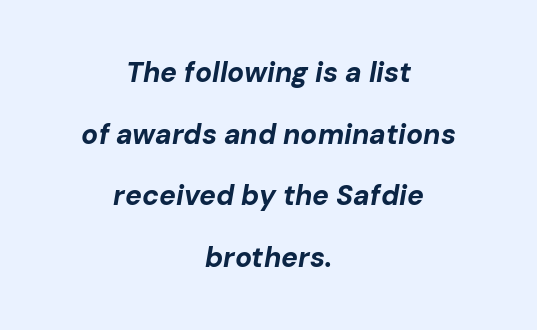
The image shows 28 px bold type, italic (leaning right); set centered, loose line spacing (2.2x), normal letter spacing, not underlined; low stroke contrast and a medium x-height.
